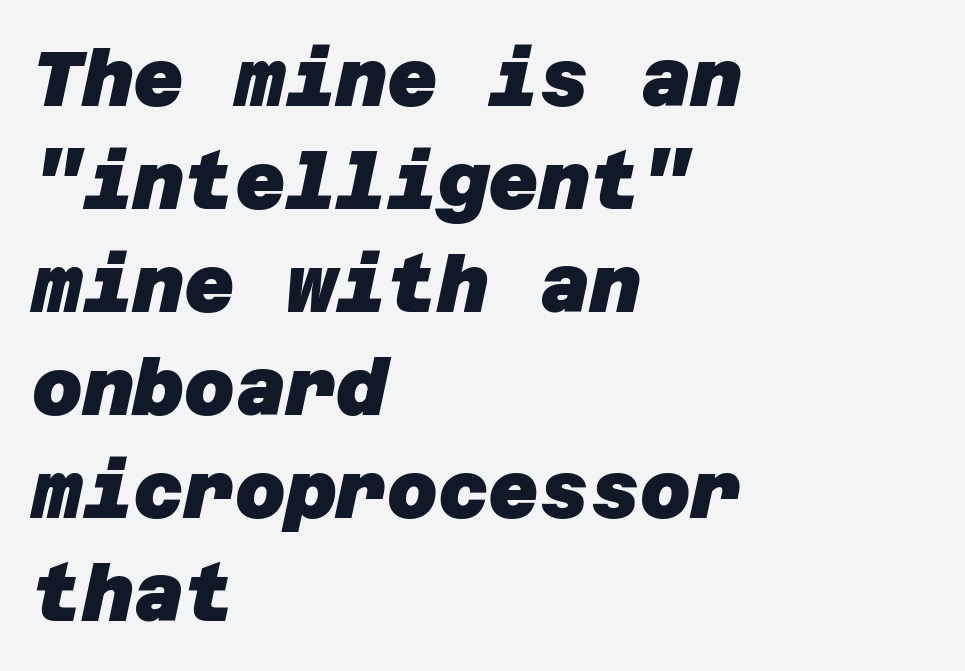
{"serif": "no", "bold": "yes", "weight": "heavy", "width": "normal", "stroke_contrast": "low", "x_height": "large", "underline": "no", "align": "left", "line_spacing": "normal", "line_spacing_ratio": 1.32, "letter_spacing": "normal", "letter_spacing_em": 0.0, "glyph_px": 78}
